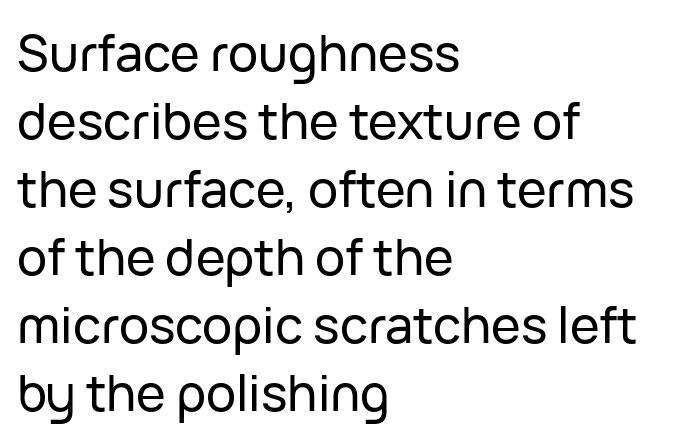
Q: Is the text italic (slanted)? A: No, it is upright.
Q: Is the typeface a serif or a sans-serif typeface? A: Sans-serif.
Q: Is the text underlined? A: No.
Q: How is the paragraph aligned? A: Left-aligned.
Q: Is the spacing between letters normal or unusually wide? A: Normal.
Q: Is the spacing between lines tight, normal or loose? A: Normal.
Q: Width (condensed, normal, or wide)? A: Normal.
Q: Stroke contrast? A: Low.
Q: x-height? A: Medium.
Q: Monospaced? A: No.
